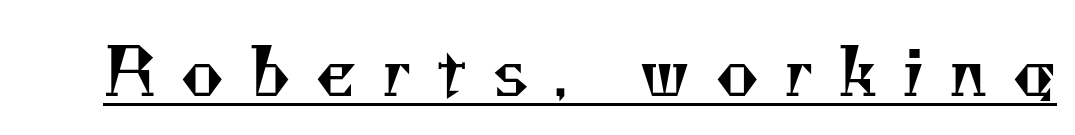
{"serif": "yes", "bold": "no", "weight": "regular", "width": "normal", "stroke_contrast": "medium", "x_height": "small", "monospaced": "no", "underline": "yes", "letter_spacing": "wide", "letter_spacing_em": 0.37, "glyph_px": 66}
